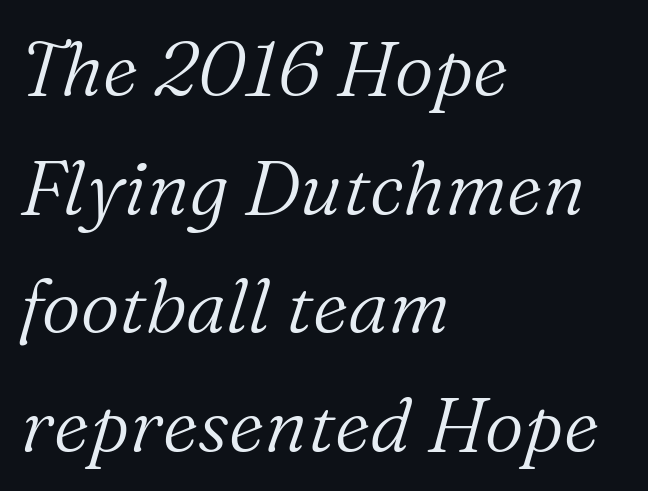
The image shows 76 px light serif type, italic (leaning right); set left-aligned, normal line spacing (1.56x), normal letter spacing, not underlined; medium stroke contrast and a medium x-height.
